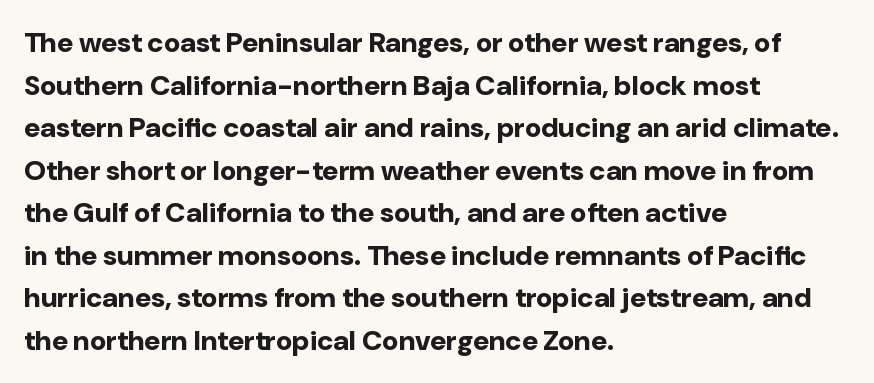
Q: Is the text bold? A: Yes.
Q: Is the text italic (slanted)? A: No, it is upright.
Q: Is the typeface a serif or a sans-serif typeface? A: Sans-serif.
Q: Is the text underlined? A: No.
Q: How is the paragraph aligned? A: Left-aligned.
Q: Is the spacing between letters normal or unusually wide? A: Normal.
Q: Is the spacing between lines tight, normal or loose? A: Normal.
Q: Width (condensed, normal, or wide)? A: Normal.
Q: Stroke contrast? A: Low.
Q: x-height? A: Medium.
Q: Monospaced? A: No.
